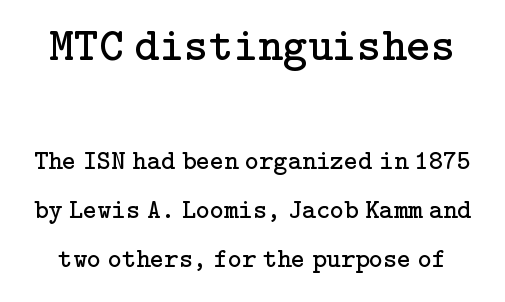
Q: Is the text bold? A: No.
Q: Is the text italic (slanted)? A: No, it is upright.
Q: Is the typeface a serif or a sans-serif typeface? A: Serif.
Q: Is the text underlined? A: No.
Q: Is the spacing between letters normal or unusually wide? A: Normal.
Q: Which block of text is set in a larger size, the first (top) or the second (bottom)? A: The first (top) one.
Q: Width (condensed, normal, or wide)? A: Normal.
Q: Stroke contrast? A: Low.
Q: x-height? A: Medium.
